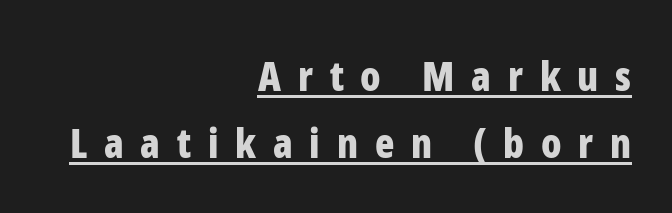
You could not count columns in this text — the font is proportionally spaced. Short and long lines alike share a common ending point at right. You can tell it's not italic because the verticals are truly vertical. A full-strength bold gives these letters their thick strokes. Vertically, the passage feels balanced, rows spaced as you'd expect. Somebody hit Ctrl+U on this one — the words are underlined.
